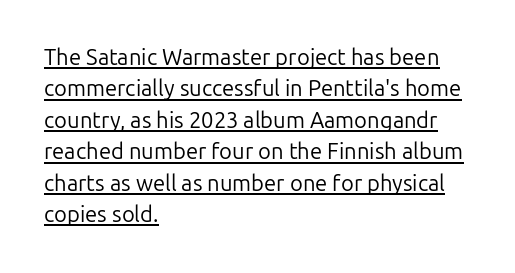
The image shows 22 px text type, upright; set left-aligned, normal line spacing (1.43x), normal letter spacing, underlined.
